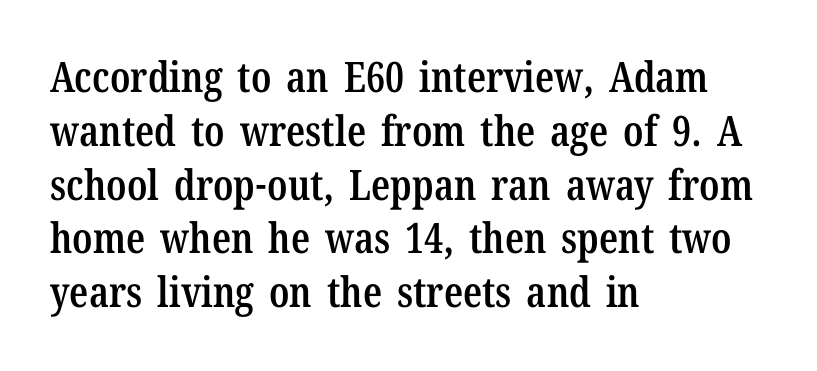
Q: Is the text bold? A: Semi-bold.
Q: Is the text italic (slanted)? A: No, it is upright.
Q: Is the typeface a serif or a sans-serif typeface? A: Serif.
Q: Is the text underlined? A: No.
Q: How is the paragraph aligned? A: Left-aligned.
Q: Is the spacing between letters normal or unusually wide? A: Normal.
Q: Is the spacing between lines tight, normal or loose? A: Normal.
Q: Width (condensed, normal, or wide)? A: Condensed.
Q: Stroke contrast? A: Low.
Q: x-height? A: Medium.
Q: Monospaced? A: No.
